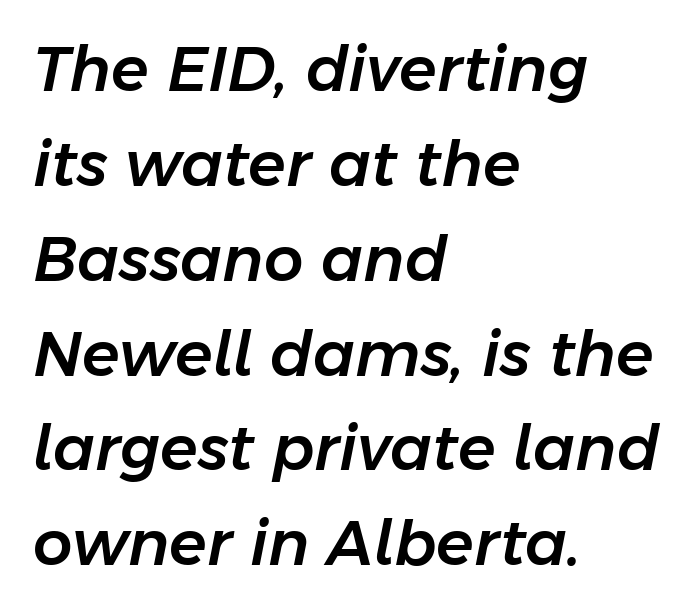
Q: Is the text italic (slanted)? A: Yes, it leans right by about 11 degrees.
Q: Is the text underlined? A: No.
Q: How is the paragraph aligned? A: Left-aligned.
Q: Is the spacing between letters normal or unusually wide? A: Normal.
Q: Is the spacing between lines tight, normal or loose? A: Normal.
Q: Width (condensed, normal, or wide)? A: Normal.
Q: Stroke contrast? A: Low.
Q: x-height? A: Medium.
Q: Monospaced? A: No.
